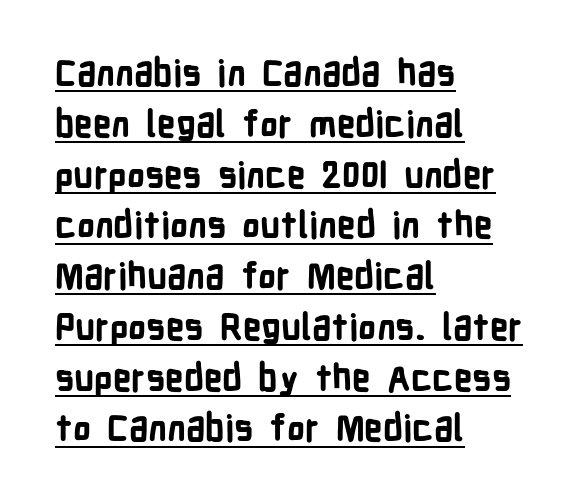
Evenly set lines give the paragraph a standard silhouette. The specimen reads as upright at a glance. What decoration does the sample have? An underline. Spacing verdict: proportional, widths tailored to each character. A classic flush-left, rag-right setting is used for this passage. Examine the stroke ends and you'll find no serifs.
